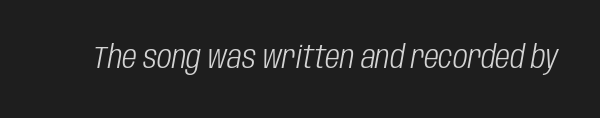
The image shows 32 px light, condensed type, italic (leaning right); set normal letter spacing, not underlined; low stroke contrast and a large x-height.
